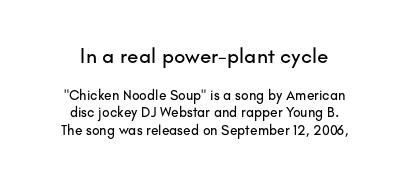
The image shows 21 px text type, upright; set centered, line spacing 1.24x, normal letter spacing, not underlined; the first (top) block is 1.5x larger.
